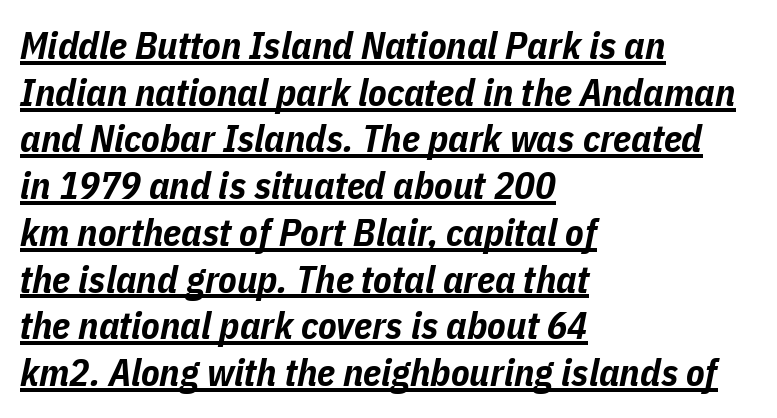
The image shows 38 px bold, condensed type, italic (leaning right); set left-aligned, line spacing 1.23x, normal letter spacing, underlined; low stroke contrast and a medium x-height.
